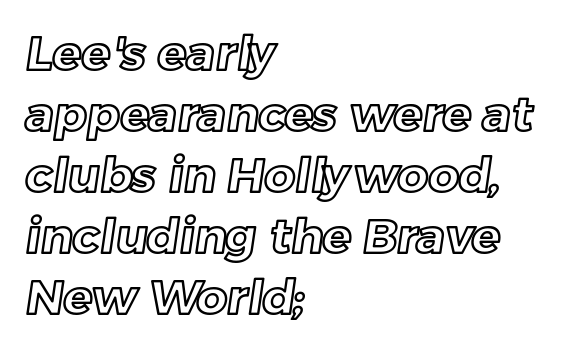
Q: Is the text underlined? A: No.
Q: How is the paragraph aligned? A: Left-aligned.
Q: Is the spacing between letters normal or unusually wide? A: Normal.
Q: Is the spacing between lines tight, normal or loose? A: Normal.
Q: Width (condensed, normal, or wide)? A: Normal.
Q: x-height? A: Medium.
Q: Monospaced? A: No.
